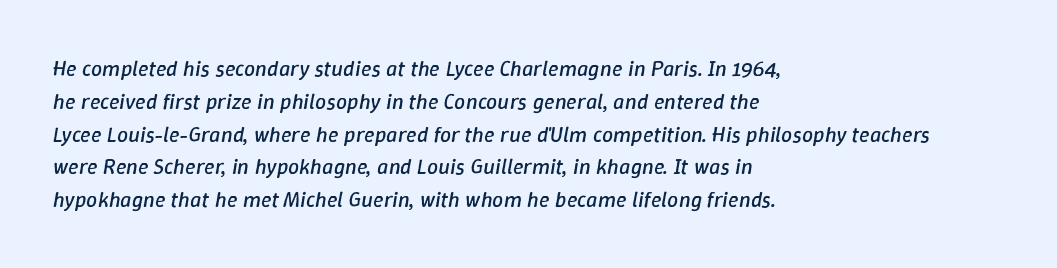
Summary of weight: not heavy and not bold. The line-height multiplier appears to be the usual default. Line beginnings align vertically; line endings do not. Does extra space separate the letters? No, they use regular spacing. Check under the words: just untouched page. A typesetter would mark this as italic.
